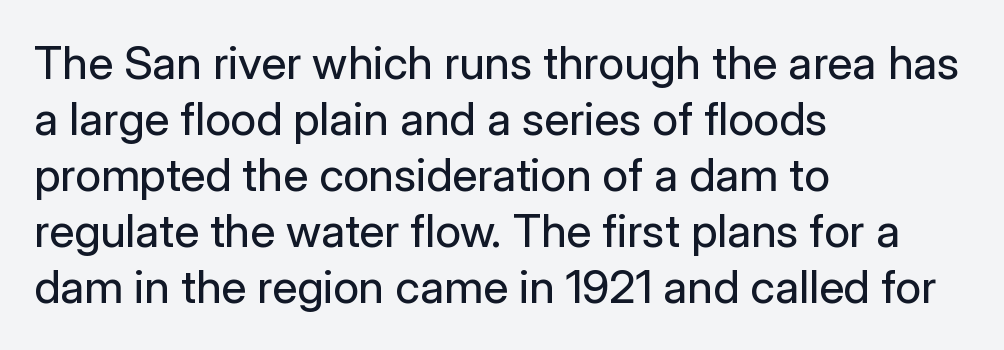
{"serif": "no", "italic": "no", "bold": "no", "weight": "regular", "width": "normal", "stroke_contrast": "low", "x_height": "medium", "monospaced": "no", "underline": "no", "align": "left", "line_spacing_ratio": 1.22, "letter_spacing": "normal", "letter_spacing_em": 0.0, "glyph_px": 46}
